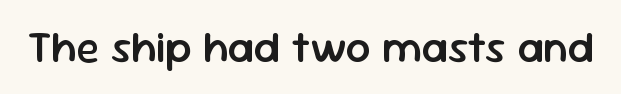
Nope, no serifs anywhere on these letters. Every letter is mildly thick-stroked: semibold rather than bold. It's the straight-up-and-down kind of type. The face used here is proportionally spaced, like ordinary book or web type. Tracking here is standard; glyphs follow each other at the usual distance. The specimen omits any rule beneath the text block's lines.
